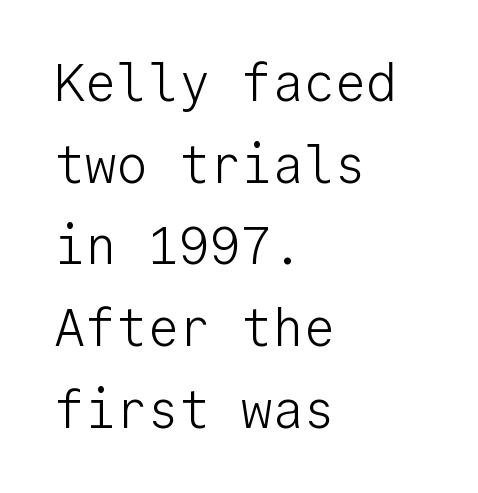
Between one letter and the next there's only the usual sliver of space. Monospaced: the letters line up in strict vertical columns. A normal amount of white space separates one row of letters from the next. Letters have the restrained weight of plain body copy at most.
